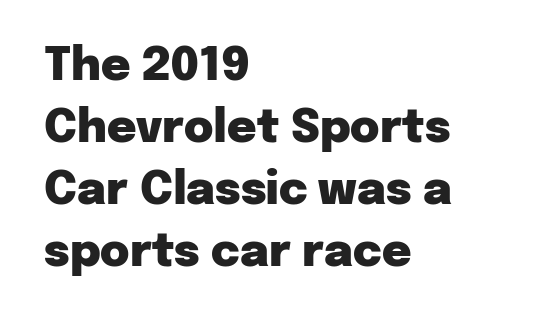
Q: Is the text bold? A: Yes.
Q: Is the text italic (slanted)? A: No, it is upright.
Q: Is the typeface a serif or a sans-serif typeface? A: Sans-serif.
Q: Is the text underlined? A: No.
Q: How is the paragraph aligned? A: Left-aligned.
Q: Is the spacing between letters normal or unusually wide? A: Normal.
Q: Is the spacing between lines tight, normal or loose? A: Normal.
Q: Width (condensed, normal, or wide)? A: Normal.
Q: Stroke contrast? A: Low.
Q: x-height? A: Medium.
Q: Monospaced? A: No.
